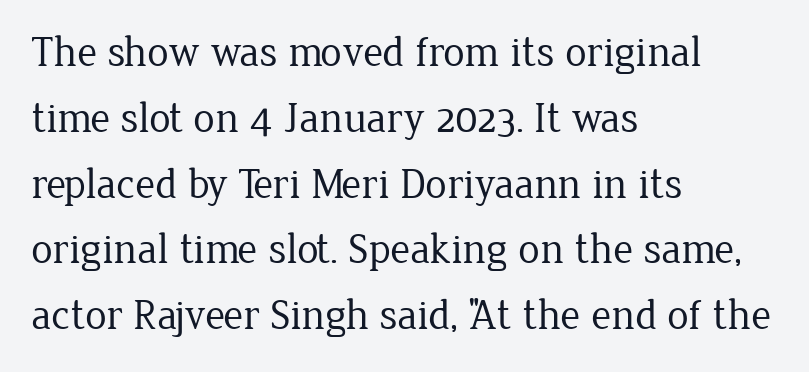
Upright lettering throughout. Students, observe: this is what conventionally led text looks like. A typesetter would label this face a serif. Check the space under the baseline: it is left empty.
